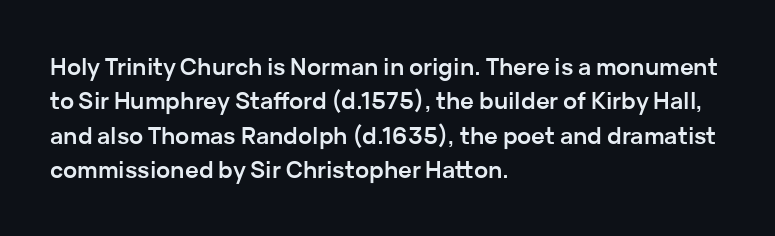
Is the letter spacing exaggerated? No — it looks like the ordinary default. Reading down the block, your eye returns to a fixed left position each line. Heavy-handed strokes throughout: this text is bold. Just letters on the line, the space beneath them empty. Baseline-to-baseline distance is the conventional proportion of letter height. A roman cut, with each character standing at attention.
